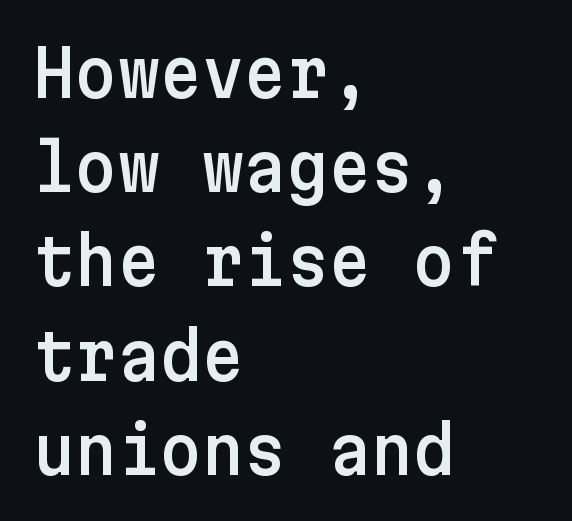
The typography opts for an upright posture over an oblique one. Decoration check: the copy has no underline. This sample is left-justified, so line endings fall wherever the words run out. The rows are spaced the way most documents space them. Caption: standard tracking, unaltered. What kind of face is this? One without serifs — a sans.
